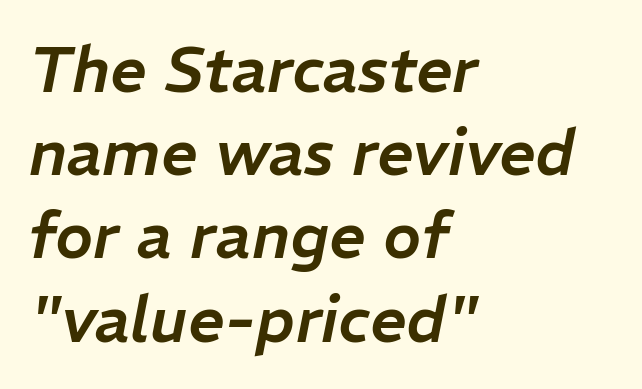
{"italic": "yes", "lean": "right", "slant_degrees": 11, "width": "normal", "stroke_contrast": "low", "x_height": "medium", "monospaced": "no", "underline": "no", "align": "left", "line_spacing": "normal", "line_spacing_ratio": 1.3, "letter_spacing": "normal", "letter_spacing_em": 0.0, "glyph_px": 64}
